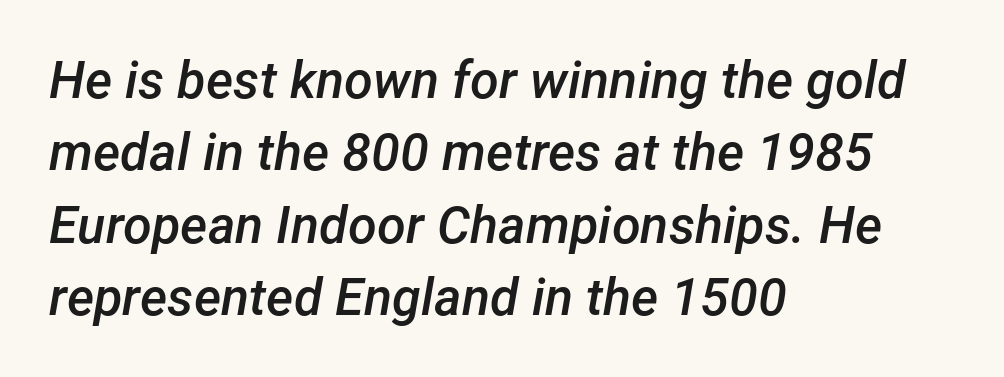
Q: Is the text bold? A: Semi-bold.
Q: Is the text italic (slanted)? A: Yes, it leans right by about 12 degrees.
Q: Is the text underlined? A: No.
Q: How is the paragraph aligned? A: Left-aligned.
Q: Is the spacing between letters normal or unusually wide? A: Normal.
Q: Is the spacing between lines tight, normal or loose? A: Normal.
Q: Width (condensed, normal, or wide)? A: Normal.
Q: Stroke contrast? A: Low.
Q: x-height? A: Medium.
Q: Monospaced? A: No.
